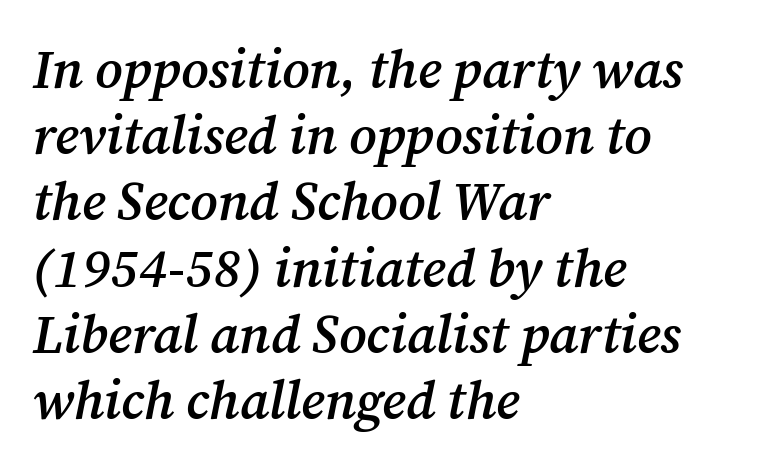
The image shows 53 px semibold serif type, italic (leaning right); set left-aligned, normal line spacing (1.25x), normal letter spacing, not underlined; medium stroke contrast and a medium x-height.
